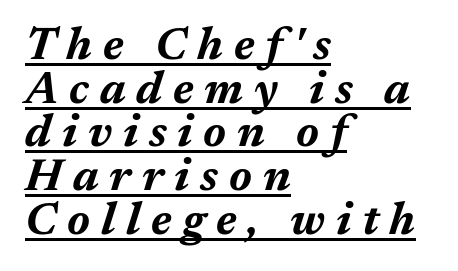
{"italic": "yes", "lean": "right", "slant_degrees": 17, "bold": "yes", "weight": "bold", "width": "normal", "stroke_contrast": "medium", "x_height": "medium", "monospaced": "no", "underline": "yes", "align": "left", "line_spacing": "tight", "line_spacing_ratio": 0.97, "letter_spacing": "wide", "letter_spacing_em": 0.24, "glyph_px": 45}
